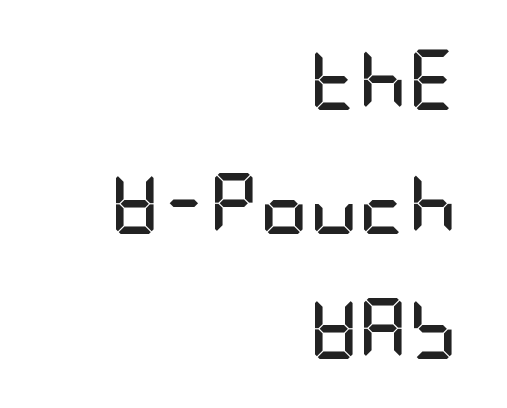
The image shows 61 px semibold, condensed sans-serif type, upright; set right-aligned, loose line spacing (2.04x), normal letter spacing, not underlined; low stroke contrast and a large x-height.
